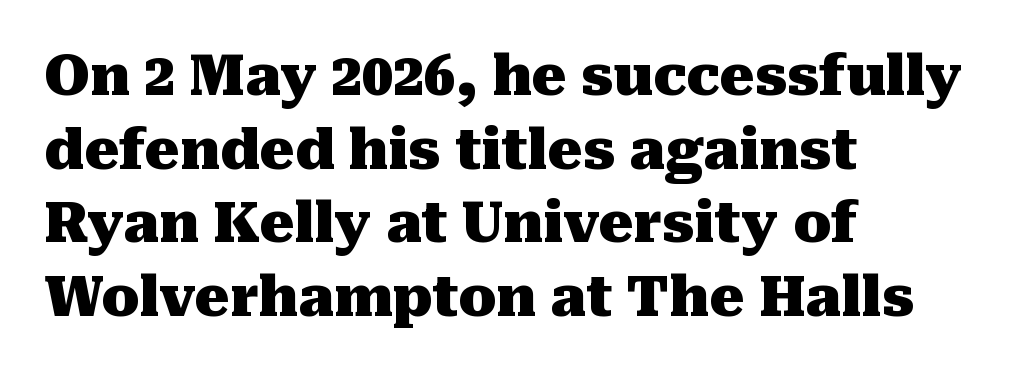
Q: Is the text bold? A: Yes.
Q: Is the text italic (slanted)? A: No, it is upright.
Q: Is the typeface a serif or a sans-serif typeface? A: Serif.
Q: Is the text underlined? A: No.
Q: How is the paragraph aligned? A: Left-aligned.
Q: Is the spacing between letters normal or unusually wide? A: Normal.
Q: Is the spacing between lines tight, normal or loose? A: Normal.
Q: Width (condensed, normal, or wide)? A: Normal.
Q: Stroke contrast? A: Medium.
Q: x-height? A: Medium.
Q: Monospaced? A: No.
